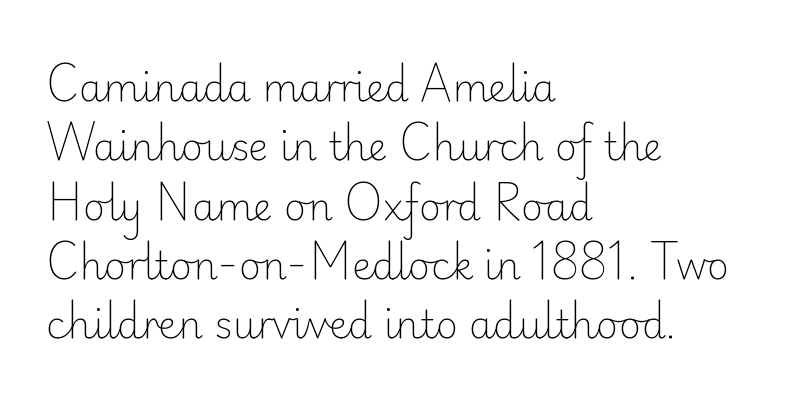
{"serif": "no", "italic": "no", "bold": "no", "weight": "light", "width": "normal", "stroke_contrast": "low", "x_height": "small", "monospaced": "no", "underline": "no", "align": "left", "line_spacing": "normal", "line_spacing_ratio": 1.56, "letter_spacing": "normal", "letter_spacing_em": 0.0, "glyph_px": 38}
